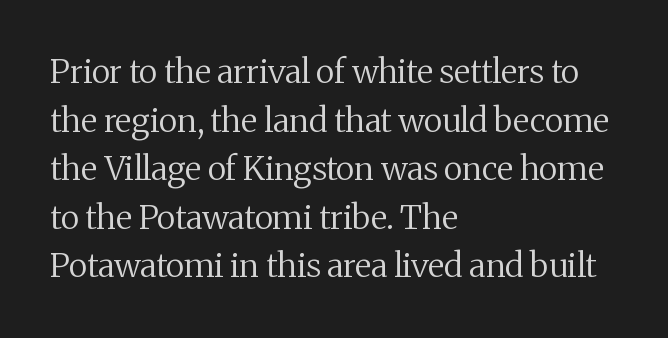
{"serif": "yes", "italic": "no", "bold": "no", "weight": "regular", "width": "normal", "stroke_contrast": "medium", "x_height": "medium", "monospaced": "no", "underline": "no", "align": "left", "line_spacing": "normal", "line_spacing_ratio": 1.47, "letter_spacing": "normal", "letter_spacing_em": 0.0, "glyph_px": 33}
